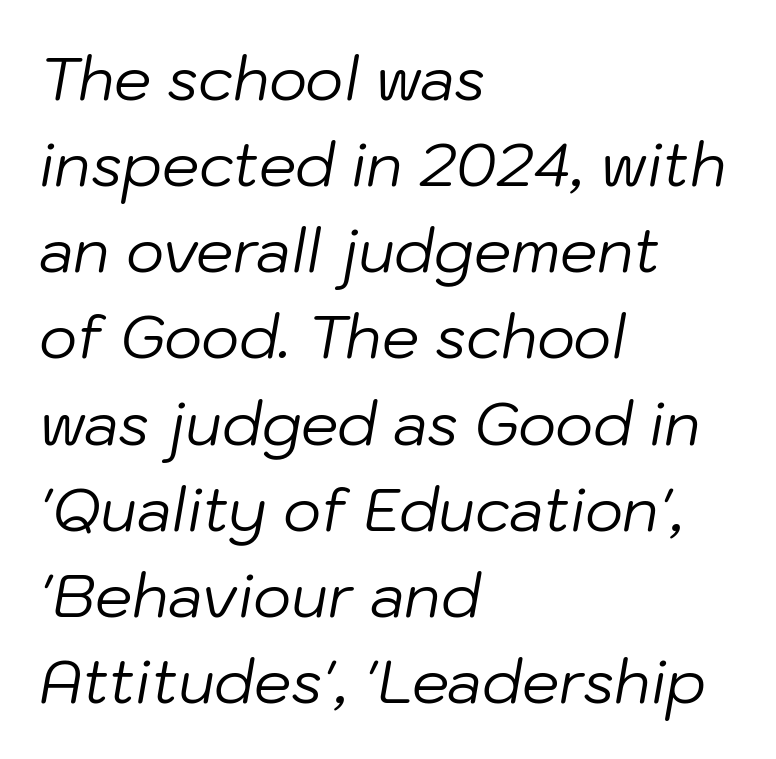
Q: Is the text bold? A: No.
Q: Is the text italic (slanted)? A: Yes, it leans right by about 10 degrees.
Q: Is the text underlined? A: No.
Q: How is the paragraph aligned? A: Left-aligned.
Q: Is the spacing between letters normal or unusually wide? A: Normal.
Q: Is the spacing between lines tight, normal or loose? A: Normal.
Q: Width (condensed, normal, or wide)? A: Normal.
Q: Stroke contrast? A: Low.
Q: x-height? A: Medium.
Q: Monospaced? A: No.
